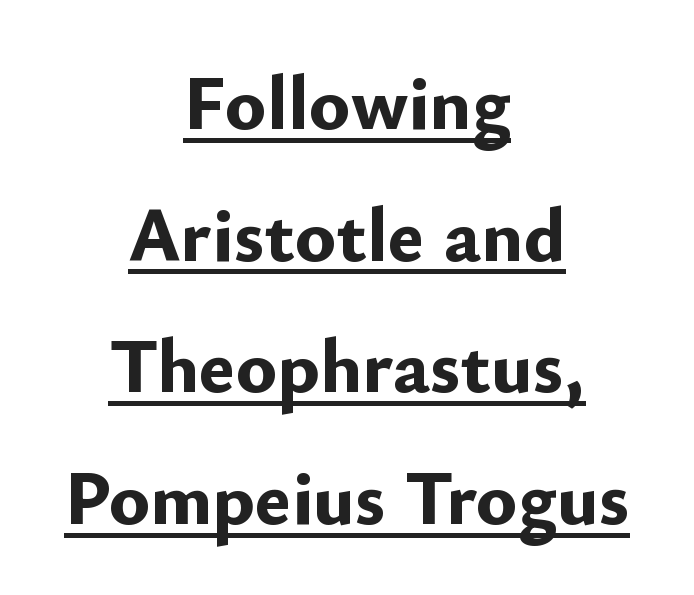
Q: Is the text bold? A: Yes.
Q: Is the text italic (slanted)? A: No, it is upright.
Q: Is the typeface a serif or a sans-serif typeface? A: Sans-serif.
Q: Is the text underlined? A: Yes.
Q: How is the paragraph aligned? A: Centered.
Q: Is the spacing between letters normal or unusually wide? A: Normal.
Q: Width (condensed, normal, or wide)? A: Normal.
Q: Stroke contrast? A: Low.
Q: x-height? A: Small.
Q: Monospaced? A: No.
